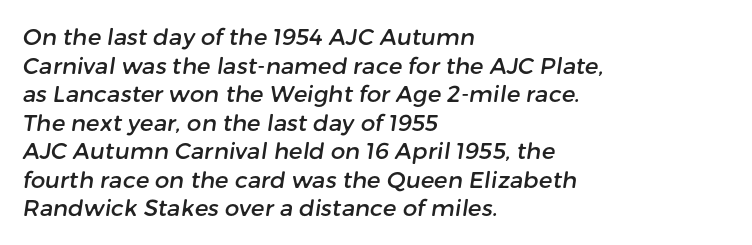
Q: Is the text underlined? A: No.
Q: How is the paragraph aligned? A: Left-aligned.
Q: Is the spacing between letters normal or unusually wide? A: Normal.
